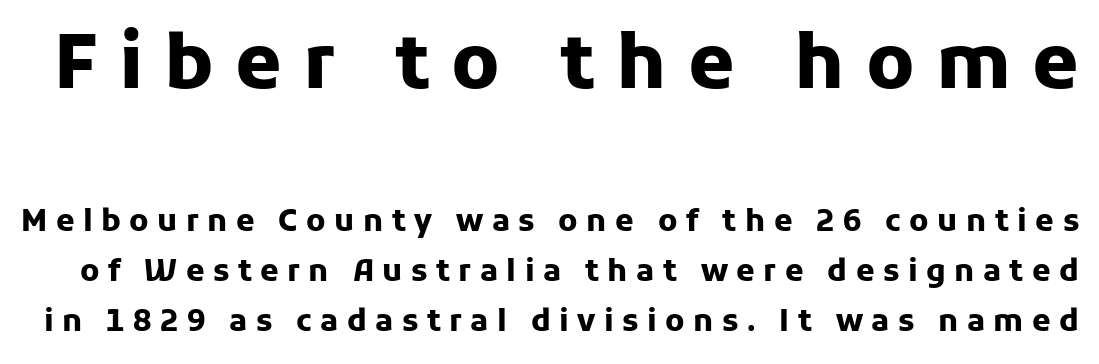
Q: Is the text bold? A: Yes.
Q: Is the text italic (slanted)? A: No, it is upright.
Q: Is the typeface a serif or a sans-serif typeface? A: Sans-serif.
Q: Is the text underlined? A: No.
Q: Is the spacing between letters normal or unusually wide? A: Unusually wide.
Q: Is the spacing between lines tight, normal or loose? A: Normal.
Q: Which block of text is set in a larger size, the first (top) or the second (bottom)? A: The first (top) one.
Q: Width (condensed, normal, or wide)? A: Normal.
Q: Stroke contrast? A: Low.
Q: x-height? A: Medium.
Q: Monospaced? A: No.
